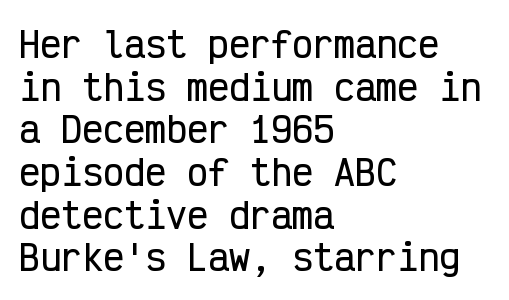
The image shows 35 px condensed sans-serif type, upright, monospaced; set left-aligned, line spacing 1.22x, normal letter spacing, not underlined; low stroke contrast and a medium x-height.
